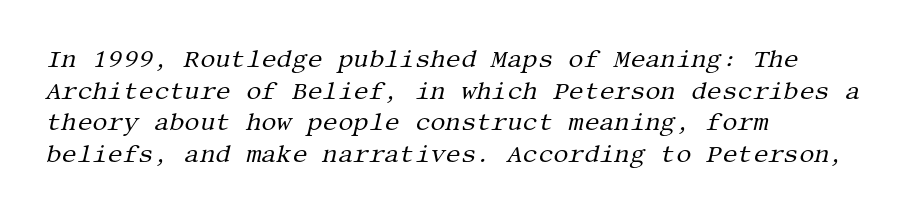
Stroke mass is kept to a normal reading level or below. The foot of each line stays bare and open. Italic: yes, the glyphs are oblique. Where is the straight margin? On the left. Does the leading feel generous? No, just average.
